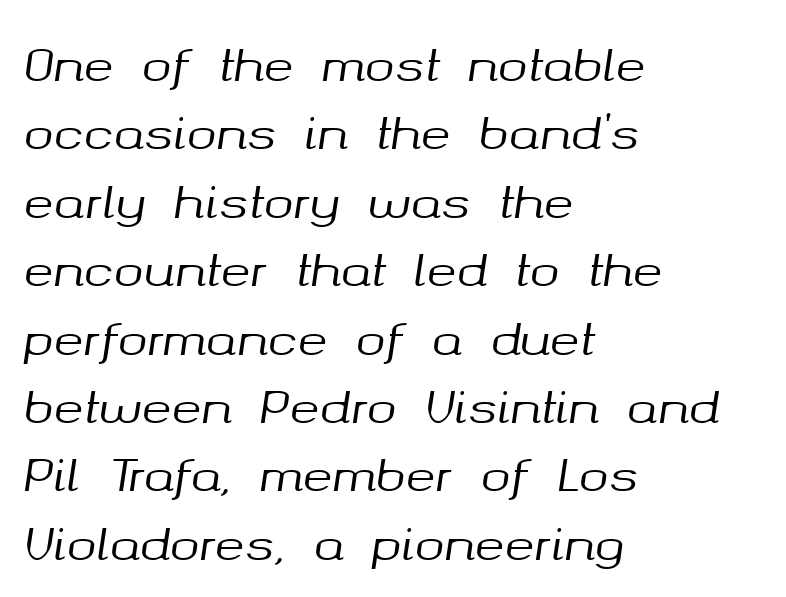
Q: Is the text italic (slanted)? A: Yes, it leans right by about 8 degrees.
Q: Is the text underlined? A: No.
Q: How is the paragraph aligned? A: Left-aligned.
Q: Is the spacing between letters normal or unusually wide? A: Normal.
Q: Is the spacing between lines tight, normal or loose? A: Normal.
Q: Width (condensed, normal, or wide)? A: Normal.
Q: Stroke contrast? A: Medium.
Q: x-height? A: Medium.
Q: Monospaced? A: No.
